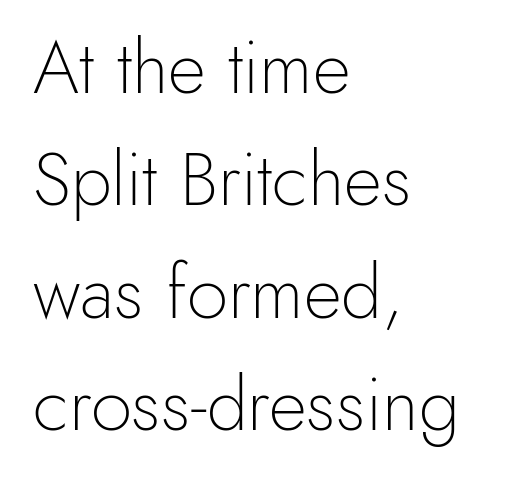
The image shows 74 px light sans-serif type, upright; set left-aligned, normal line spacing (1.52x), normal letter spacing, not underlined; a small x-height.
